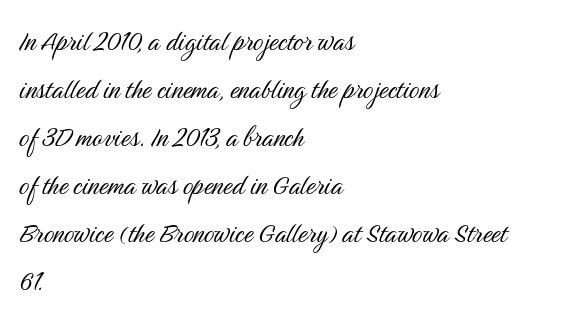
Q: Is the text bold? A: No.
Q: Is the text italic (slanted)? A: Yes.
Q: Is the typeface a serif or a sans-serif typeface? A: Sans-serif.
Q: Is the text underlined? A: No.
Q: How is the paragraph aligned? A: Left-aligned.
Q: Is the spacing between letters normal or unusually wide? A: Normal.
Q: Is the spacing between lines tight, normal or loose? A: Normal.
Q: Width (condensed, normal, or wide)? A: Condensed.
Q: Stroke contrast? A: Medium.
Q: x-height? A: Medium.
Q: Monospaced? A: No.
